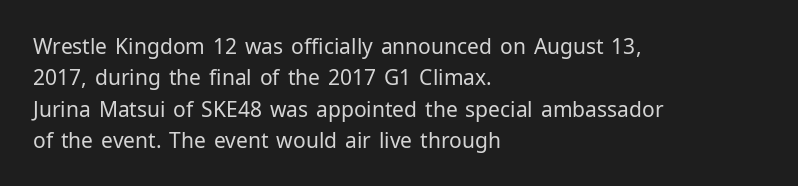
{"italic": "no", "bold": "no", "underline": "no", "align": "left", "line_spacing": "normal", "line_spacing_ratio": 1.49, "letter_spacing": "normal", "letter_spacing_em": 0.0, "glyph_px": 21}
